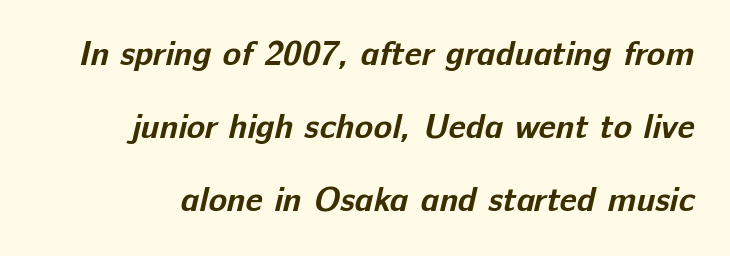
A bare baseline throughout the passage. Is the letter spacing exaggerated? No — it looks like the ordinary default. On the weight axis this lands at bold, roughly 700. Widely set lines give the paragraph a tall, airy silhouette.
